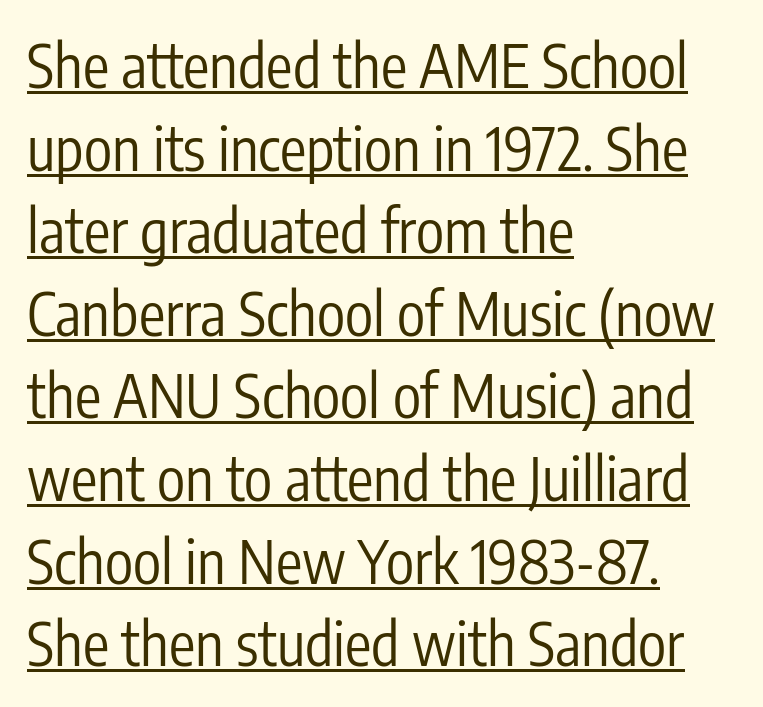
{"serif": "no", "italic": "no", "bold": "no", "weight": "regular", "width": "condensed", "stroke_contrast": "low", "x_height": "medium", "monospaced": "no", "underline": "yes", "align": "left", "line_spacing": "normal", "line_spacing_ratio": 1.4, "letter_spacing": "normal", "letter_spacing_em": 0.0, "glyph_px": 59}
